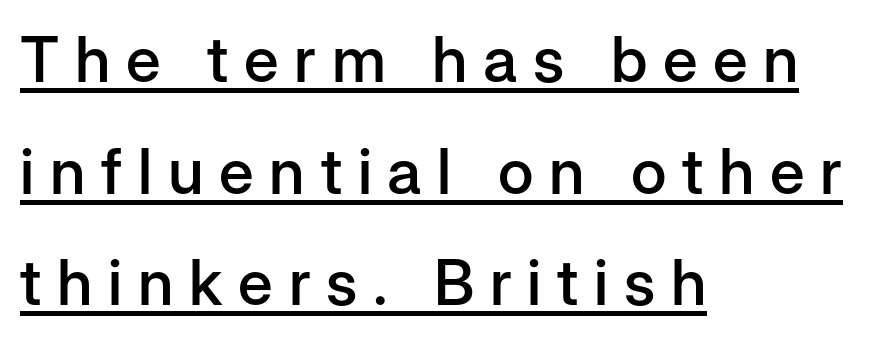
The letters stand upright; this is a roman face. Notice the strokes are somewhat thickened but not fully heavy: this is a semibold. Looks like regular typesetting: each glyph gets only the width it needs. Caption: lettering with a line underneath.
